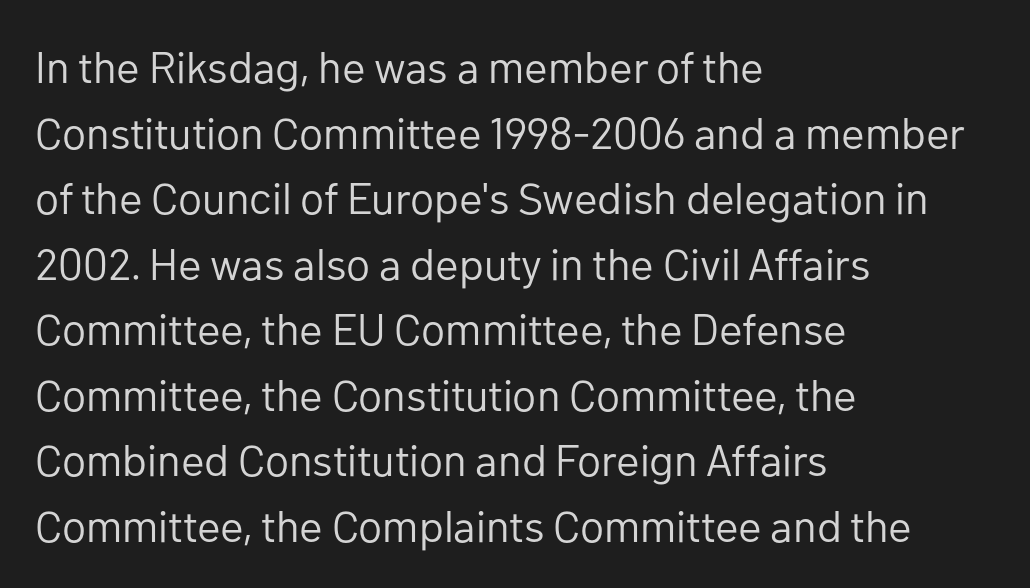
Q: Is the text bold? A: No.
Q: Is the text italic (slanted)? A: No, it is upright.
Q: Is the typeface a serif or a sans-serif typeface? A: Sans-serif.
Q: Is the text underlined? A: No.
Q: How is the paragraph aligned? A: Left-aligned.
Q: Is the spacing between letters normal or unusually wide? A: Normal.
Q: Is the spacing between lines tight, normal or loose? A: Normal.
Q: Width (condensed, normal, or wide)? A: Normal.
Q: Stroke contrast? A: Low.
Q: x-height? A: Medium.
Q: Monospaced? A: No.
